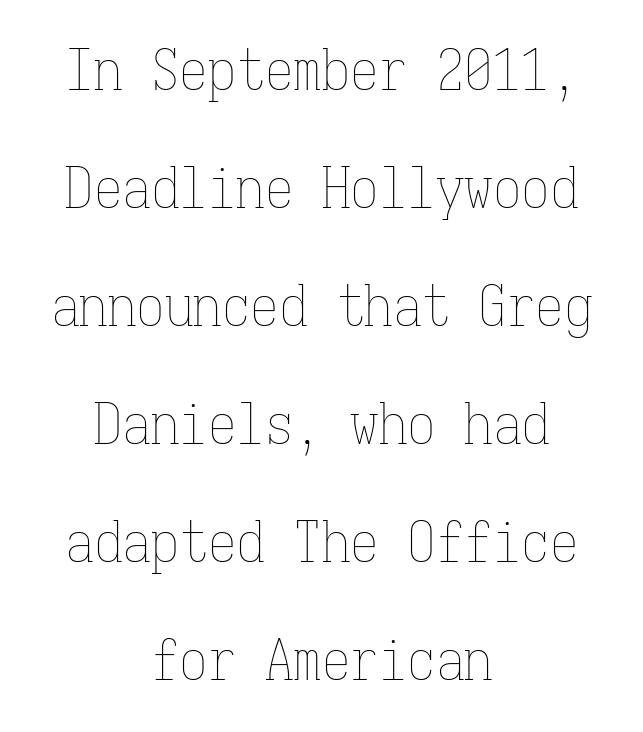
Q: Is the text bold? A: No.
Q: Is the text italic (slanted)? A: No, it is upright.
Q: Is the text underlined? A: No.
Q: How is the paragraph aligned? A: Centered.
Q: Is the spacing between letters normal or unusually wide? A: Normal.
Q: Is the spacing between lines tight, normal or loose? A: Loose.
Q: Width (condensed, normal, or wide)? A: Condensed.
Q: Stroke contrast? A: Low.
Q: x-height? A: Medium.
Q: Monospaced? A: Yes.
